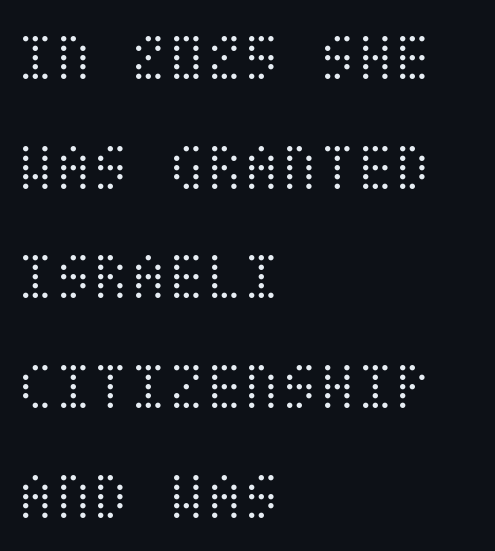
The image shows 69 px light, condensed type, upright; set left-aligned, normal line spacing (1.59x), normal letter spacing, not underlined; medium stroke contrast and a large x-height.
